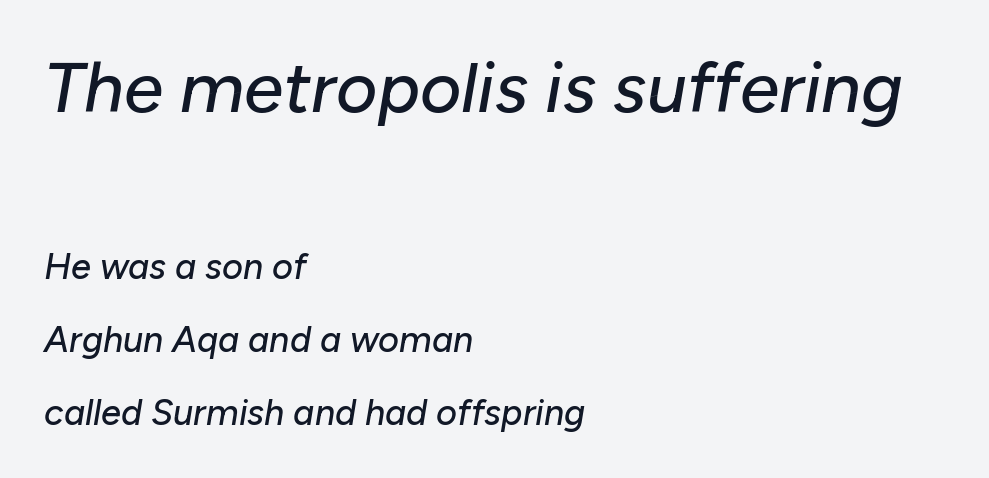
Q: Is the text italic (slanted)? A: Yes, it leans right by about 10 degrees.
Q: Is the text underlined? A: No.
Q: How is the paragraph aligned? A: Left-aligned.
Q: Is the spacing between letters normal or unusually wide? A: Normal.
Q: Is the spacing between lines tight, normal or loose? A: Loose.
Q: Which block of text is set in a larger size, the first (top) or the second (bottom)? A: The first (top) one.
Q: Width (condensed, normal, or wide)? A: Normal.
Q: Stroke contrast? A: Low.
Q: x-height? A: Medium.
Q: Monospaced? A: No.
